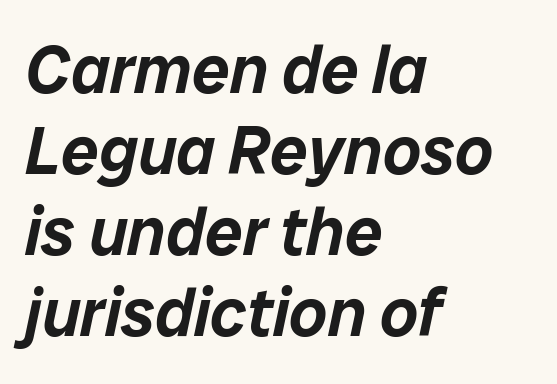
Q: Is the text italic (slanted)? A: Yes, it leans right by about 12 degrees.
Q: Is the text underlined? A: No.
Q: How is the paragraph aligned? A: Left-aligned.
Q: Is the spacing between letters normal or unusually wide? A: Normal.
Q: Width (condensed, normal, or wide)? A: Normal.
Q: Stroke contrast? A: Low.
Q: x-height? A: Medium.
Q: Monospaced? A: No.
